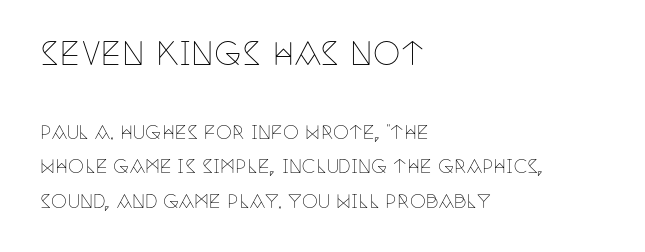
The image shows 31 px thin, condensed serif type, upright; set left-aligned, loose line spacing (1.91x), normal letter spacing, not underlined; the first (top) block is 1.72x larger; low stroke contrast and a large x-height.
